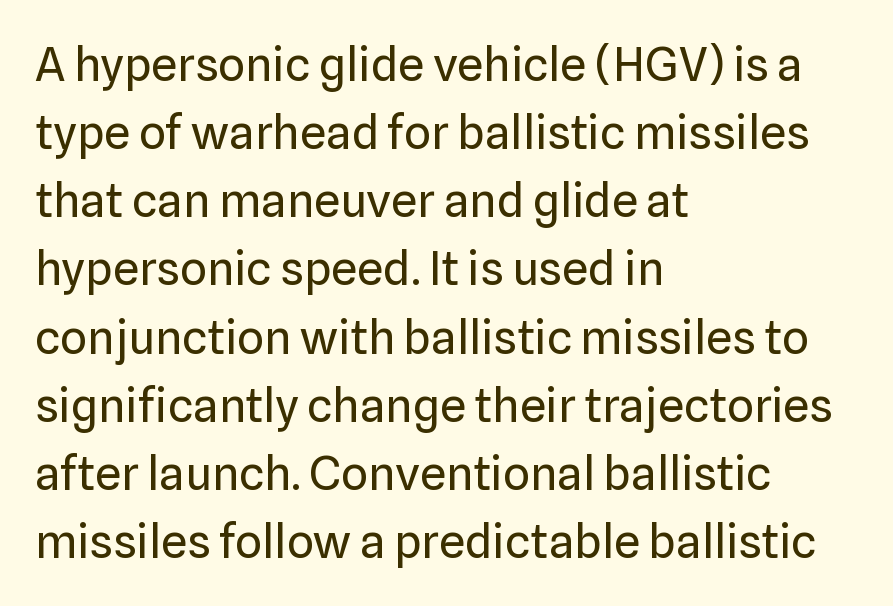
Each letter's strokes conclude bluntly, with no projecting serifs. The space directly below the letters is spotless. This block has exactly the height ordinary leading produces. This rendering leaves character spacing at its baseline value. The paragraph has a hard left edge and a soft right edge.
